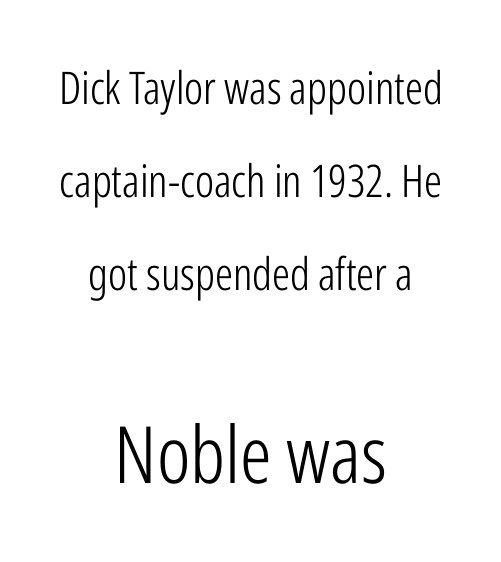
Q: Is the text bold? A: No.
Q: Is the text italic (slanted)? A: No, it is upright.
Q: Is the typeface a serif or a sans-serif typeface? A: Sans-serif.
Q: Is the text underlined? A: No.
Q: How is the paragraph aligned? A: Centered.
Q: Is the spacing between letters normal or unusually wide? A: Normal.
Q: Is the spacing between lines tight, normal or loose? A: Loose.
Q: Which block of text is set in a larger size, the first (top) or the second (bottom)? A: The second (bottom) one.
Q: Width (condensed, normal, or wide)? A: Condensed.
Q: Stroke contrast? A: Low.
Q: x-height? A: Medium.
Q: Monospaced? A: No.
